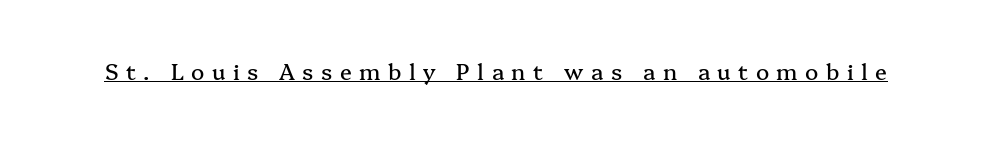
{"italic": "no", "underline": "yes", "letter_spacing": "wide", "letter_spacing_em": 0.34, "glyph_px": 22}
